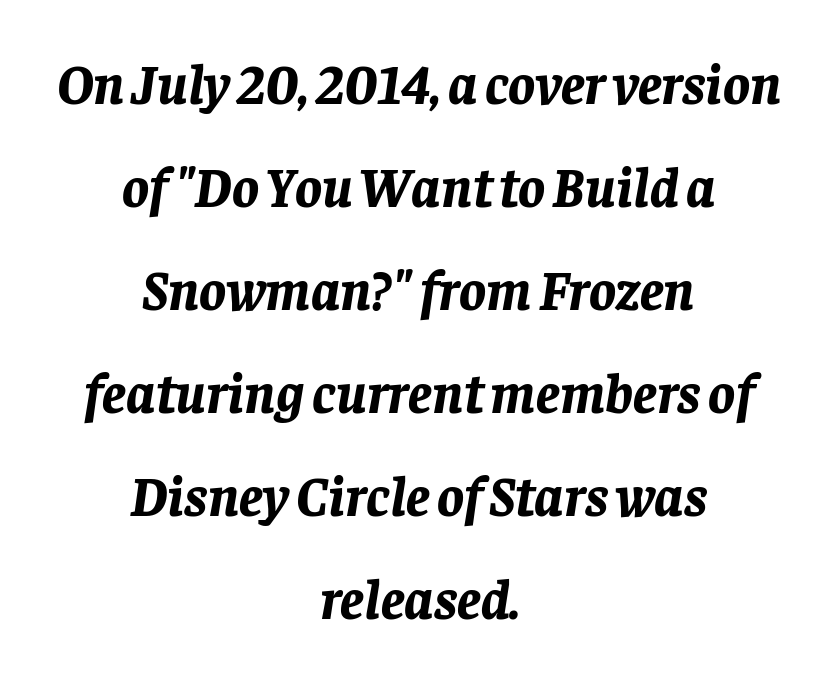
{"italic": "yes", "lean": "right", "slant_degrees": 8, "bold": "yes", "weight": "bold", "width": "normal", "stroke_contrast": "low", "x_height": "large", "monospaced": "no", "underline": "no", "align": "center", "line_spacing_ratio": 1.84, "letter_spacing": "normal", "letter_spacing_em": 0.0, "glyph_px": 56}
